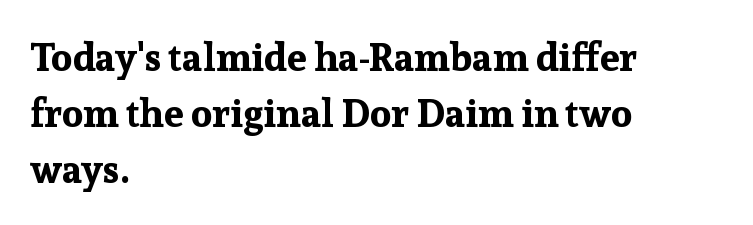
{"serif": "yes", "italic": "no", "bold": "yes", "weight": "bold", "width": "normal", "stroke_contrast": "low", "x_height": "medium", "monospaced": "no", "underline": "no", "align": "left", "line_spacing": "normal", "line_spacing_ratio": 1.44, "letter_spacing": "normal", "letter_spacing_em": 0.0, "glyph_px": 39}
